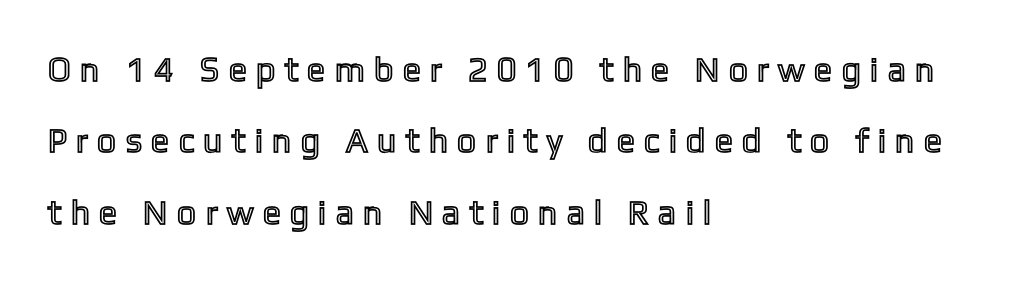
{"italic": "no", "width": "condensed", "x_height": "medium", "monospaced": "no", "underline": "no", "align": "left", "line_spacing": "loose", "line_spacing_ratio": 2.1, "letter_spacing": "wide", "letter_spacing_em": 0.34, "glyph_px": 34}
